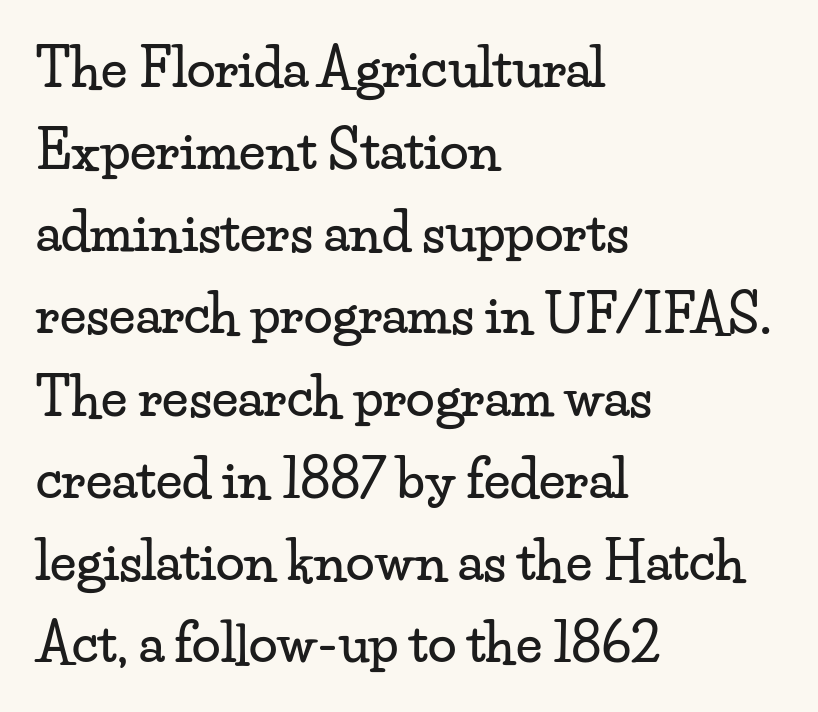
Q: Is the text italic (slanted)? A: No, it is upright.
Q: Is the typeface a serif or a sans-serif typeface? A: Serif.
Q: Is the text underlined? A: No.
Q: How is the paragraph aligned? A: Left-aligned.
Q: Is the spacing between letters normal or unusually wide? A: Normal.
Q: Is the spacing between lines tight, normal or loose? A: Normal.
Q: Width (condensed, normal, or wide)? A: Wide.
Q: Stroke contrast? A: Low.
Q: x-height? A: Small.
Q: Monospaced? A: No.
